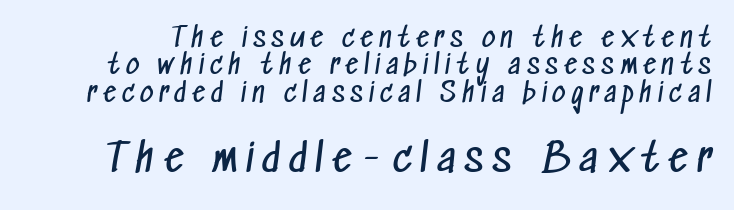
Regarding leading, the lines here are crowded together. Beneath every word, the page is bare. There is plenty of visible air inserted between adjacent glyphs. The face used here is a sans, in the tradition of grotesques and geometrics. A light-to-regular cut is what we see here.
